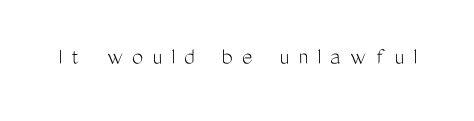
The image shows 25 px text type, upright; set unusually wide letter spacing (+0.38 em), not underlined.
